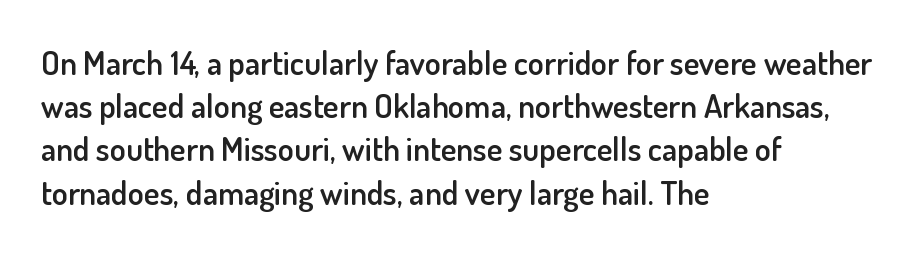
{"serif": "no", "italic": "no", "bold": "semi", "weight": "semibold", "width": "normal", "stroke_contrast": "low", "x_height": "small", "monospaced": "no", "underline": "no", "align": "left", "line_spacing": "normal", "line_spacing_ratio": 1.31, "letter_spacing": "normal", "letter_spacing_em": 0.0, "glyph_px": 33}
